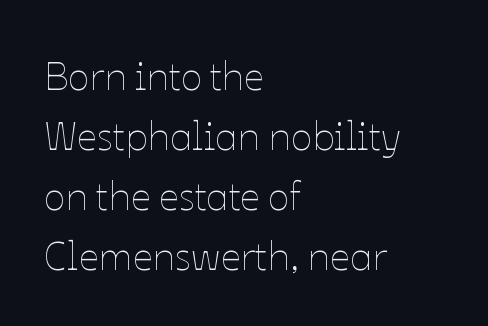
Q: Is the text bold? A: No.
Q: Is the text italic (slanted)? A: No, it is upright.
Q: Is the text underlined? A: No.
Q: How is the paragraph aligned? A: Left-aligned.
Q: Is the spacing between letters normal or unusually wide? A: Normal.
Q: Is the spacing between lines tight, normal or loose? A: Normal.
Q: Width (condensed, normal, or wide)? A: Normal.
Q: Stroke contrast? A: Low.
Q: x-height? A: Medium.
Q: Monospaced? A: No.
